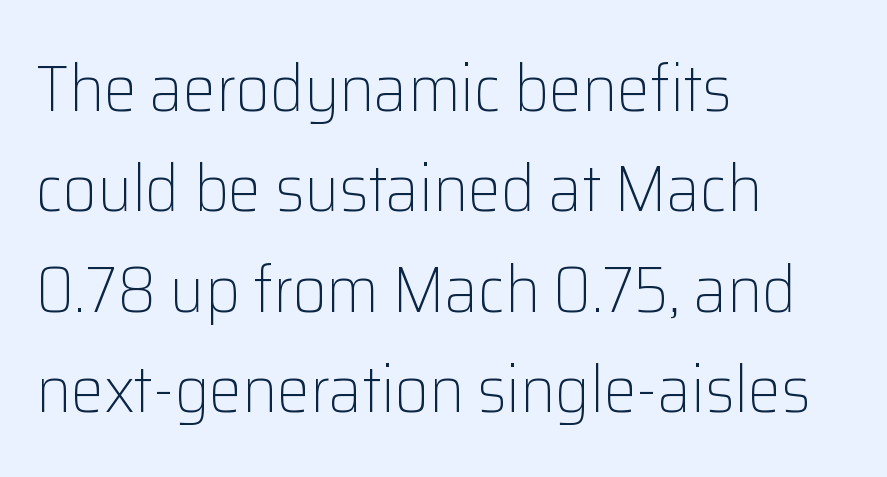
{"serif": "no", "italic": "no", "bold": "no", "weight": "light", "width": "normal", "stroke_contrast": "low", "x_height": "medium", "monospaced": "no", "underline": "no", "align": "left", "line_spacing": "normal", "line_spacing_ratio": 1.52, "letter_spacing": "normal", "letter_spacing_em": 0.0, "glyph_px": 66}
